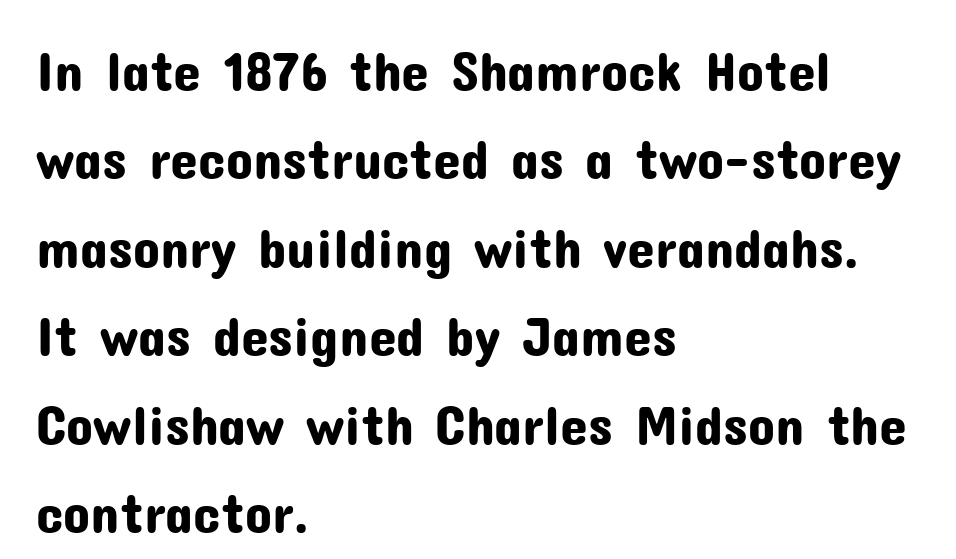
Q: Is the text italic (slanted)? A: No, it is upright.
Q: Is the typeface a serif or a sans-serif typeface? A: Sans-serif.
Q: Is the text underlined? A: No.
Q: How is the paragraph aligned? A: Left-aligned.
Q: Is the spacing between letters normal or unusually wide? A: Normal.
Q: Is the spacing between lines tight, normal or loose? A: Normal.
Q: Width (condensed, normal, or wide)? A: Normal.
Q: Stroke contrast? A: Low.
Q: x-height? A: Medium.
Q: Monospaced? A: No.
